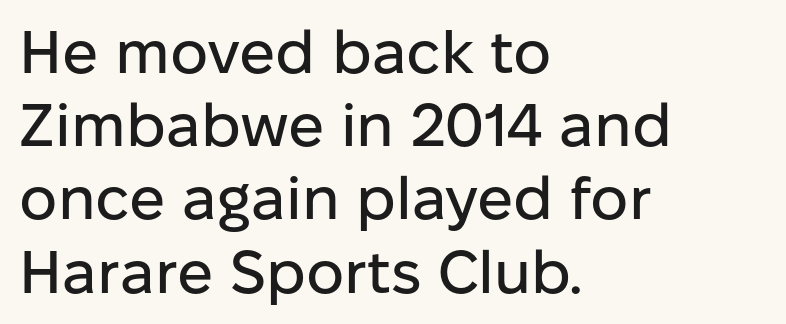
Honestly, there is no underline to notice here at all. Tracking here is standard; glyphs follow each other at the usual distance. The ragged edge is on the right, which tells us the setting is flush left. Every character sits straight up, as roman type does. Here the designer chose a conventional face with non-uniform glyph widths. No feet cap the strokes, marking this as sans-serif type.
